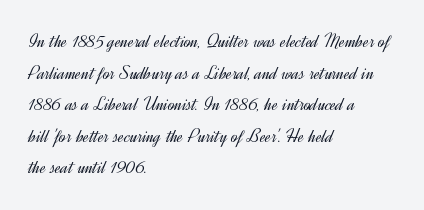
Teacher's note: observe the even left margin — that is flush-left alignment. The passage shown is not underscored anywhere. The rendering uses a moderate line-height, typical for paragraphs. Nobody touched the tracking dial on this one.
